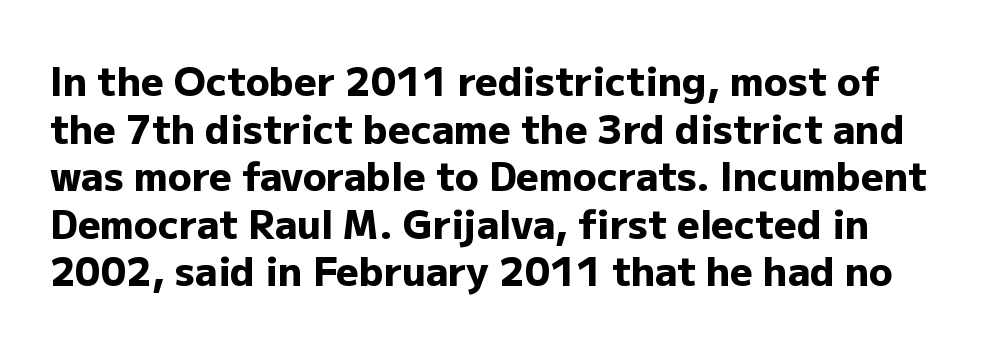
Grotesque or geometric, the face here clearly has no serifs. As a designer I'd log this as weight 700, bold. The glyphs are unaccompanied by any horizontal stroke below them. Looks like regular typesetting: each glyph gets only the width it needs.
